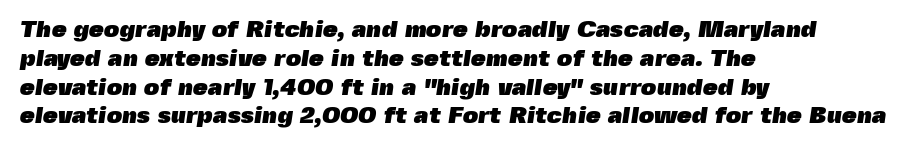
The image shows 24 px bold type; set left-aligned, line spacing 1.2x, normal letter spacing, not underlined.
